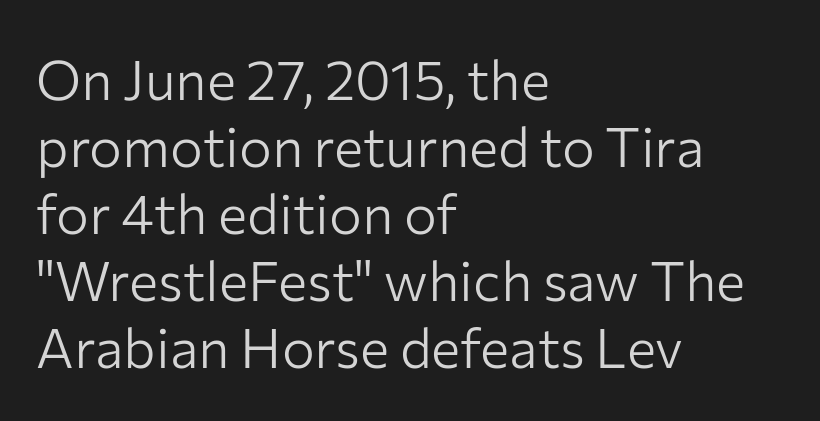
The image shows 55 px light sans-serif type, upright; set left-aligned, line spacing 1.22x, normal letter spacing, not underlined; low stroke contrast and a medium x-height.
